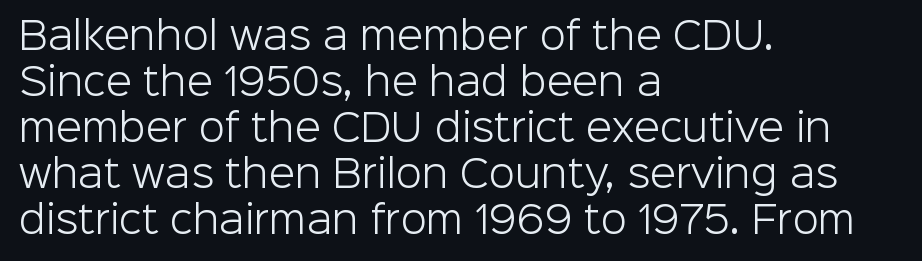
Q: Is the text bold? A: No.
Q: Is the text italic (slanted)? A: No, it is upright.
Q: Is the typeface a serif or a sans-serif typeface? A: Sans-serif.
Q: Is the text underlined? A: No.
Q: How is the paragraph aligned? A: Left-aligned.
Q: Is the spacing between letters normal or unusually wide? A: Normal.
Q: Width (condensed, normal, or wide)? A: Normal.
Q: Stroke contrast? A: Low.
Q: x-height? A: Medium.
Q: Monospaced? A: No.
